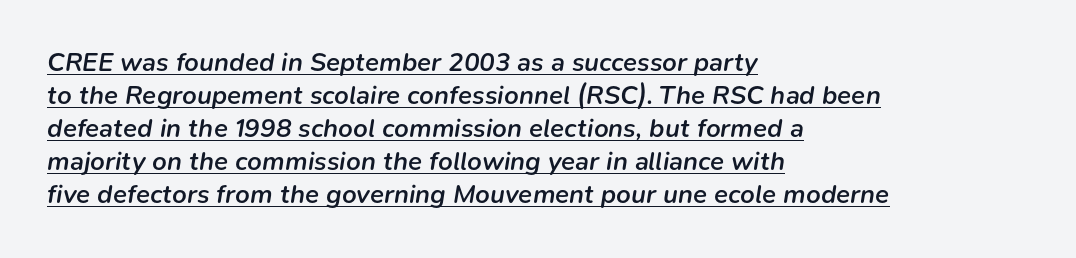
The image shows 26 px text type, italic (leaning right); set left-aligned, normal line spacing (1.27x), normal letter spacing, underlined.
